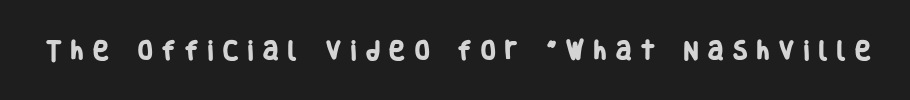
{"bold": "yes", "underline": "no", "letter_spacing": "wide", "letter_spacing_em": 0.47, "glyph_px": 21}
